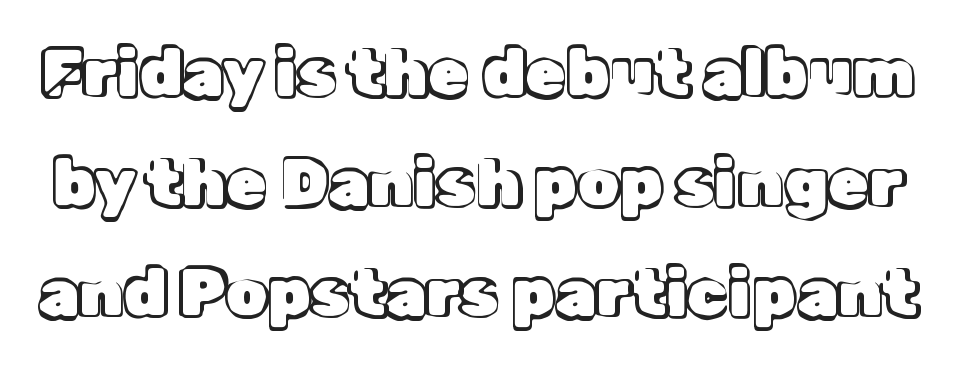
This is the regular roman posture of the typeface. No extra tracking has been applied to these lines. Check the space under the baseline: it is left empty. Proportional: the letters do not fall into vertical columns. Does the leading feel generous? No, just average.
